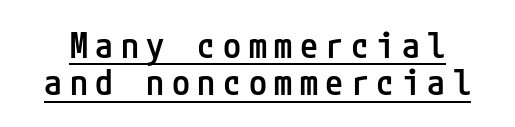
In terms of leading, this rendering errs on the cramped side. Semibold letterforms, between regular and bold. Tall strokes in this sample are plumb rather than angled. Spacing between characters has been opened up far beyond the box default.
